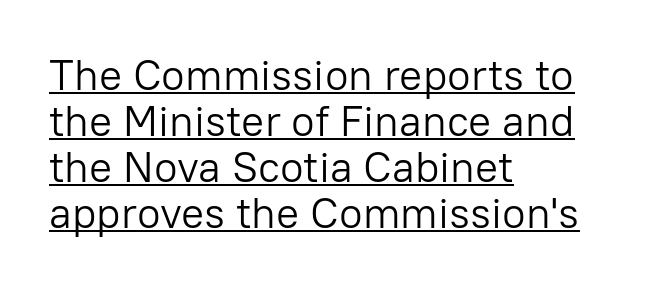
Q: Is the text bold? A: No.
Q: Is the text italic (slanted)? A: No, it is upright.
Q: Is the typeface a serif or a sans-serif typeface? A: Sans-serif.
Q: Is the text underlined? A: Yes.
Q: How is the paragraph aligned? A: Left-aligned.
Q: Is the spacing between letters normal or unusually wide? A: Normal.
Q: Is the spacing between lines tight, normal or loose? A: Tight.
Q: Width (condensed, normal, or wide)? A: Normal.
Q: Stroke contrast? A: Low.
Q: x-height? A: Medium.
Q: Monospaced? A: No.
